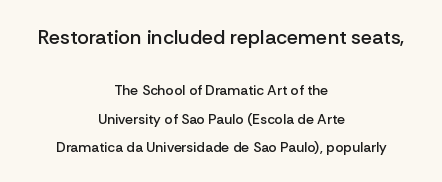
Q: Is the text bold? A: Semi-bold.
Q: Is the text italic (slanted)? A: No, it is upright.
Q: Is the text underlined? A: No.
Q: How is the paragraph aligned? A: Centered.
Q: Is the spacing between letters normal or unusually wide? A: Normal.
Q: Is the spacing between lines tight, normal or loose? A: Loose.
Q: Which block of text is set in a larger size, the first (top) or the second (bottom)? A: The first (top) one.
